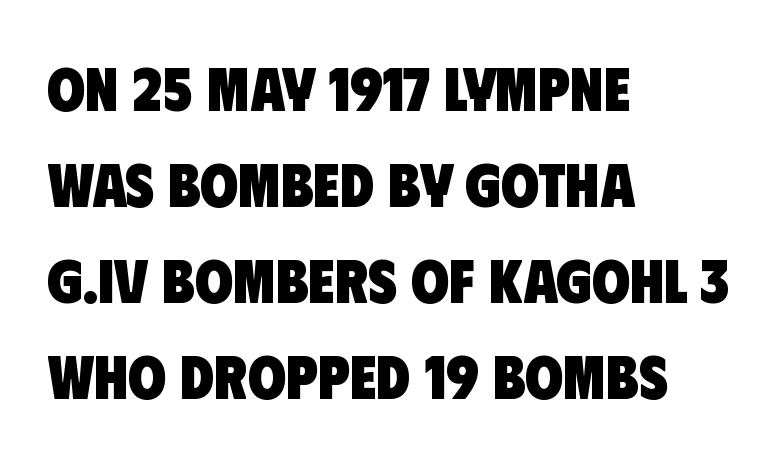
This rendering leaves character spacing at its baseline value. Classification — sans serif. The rendering uses a moderate line-height, typical for paragraphs. The face used here is proportionally spaced, like ordinary book or web type. Horizontally, the lines are justified to the leading edge only.
